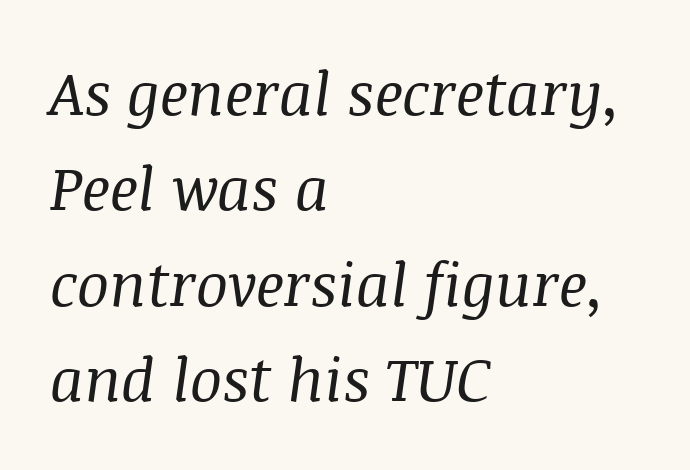
{"serif": "yes", "italic": "yes", "lean": "right", "slant_degrees": 8, "bold": "no", "weight": "regular", "width": "normal", "stroke_contrast": "medium", "x_height": "large", "monospaced": "no", "underline": "no", "align": "left", "line_spacing": "normal", "line_spacing_ratio": 1.59, "letter_spacing": "normal", "letter_spacing_em": 0.0, "glyph_px": 60}
